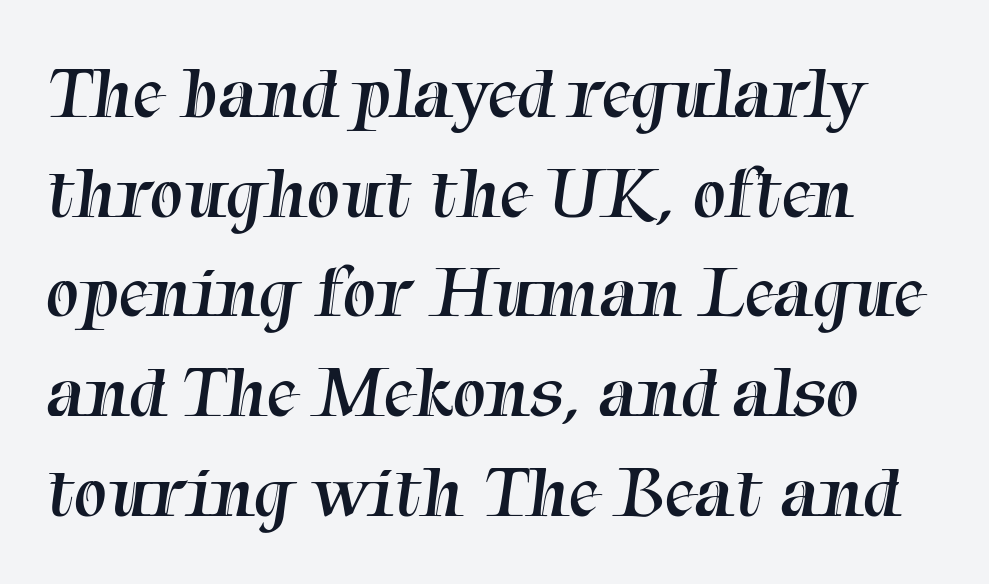
Students, observe: this is what conventionally led text looks like. Note the varied advance widths — an 'i' is clearly narrower than an 'm'. Unbolded letterforms with no extra heft. Descenders are the only things crossing below the line.
